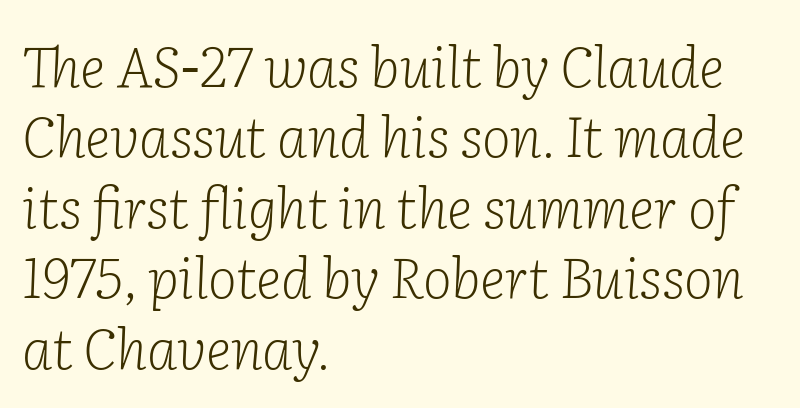
{"serif": "yes", "italic": "yes", "lean": "right", "slant_degrees": 2, "bold": "no", "weight": "light", "width": "normal", "stroke_contrast": "low", "x_height": "medium", "monospaced": "no", "underline": "no", "align": "left", "line_spacing": "normal", "line_spacing_ratio": 1.28, "letter_spacing": "normal", "letter_spacing_em": 0.0, "glyph_px": 55}
